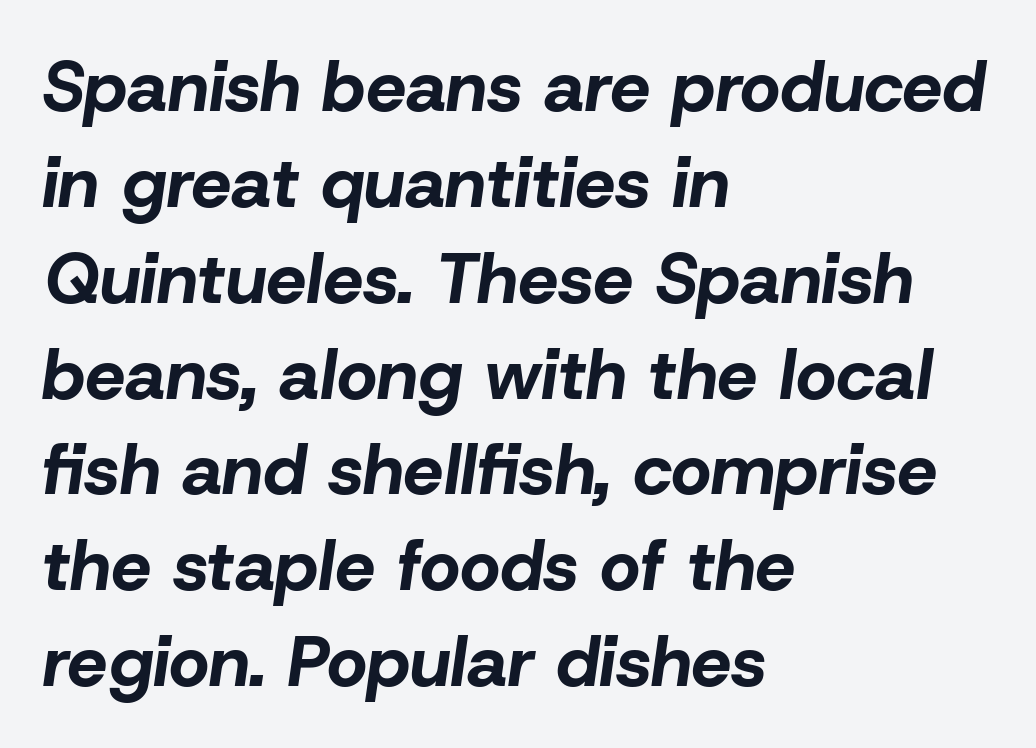
{"italic": "yes", "lean": "right", "slant_degrees": 8, "bold": "yes", "weight": "bold", "width": "normal", "stroke_contrast": "low", "x_height": "medium", "monospaced": "no", "underline": "no", "align": "left", "line_spacing": "normal", "line_spacing_ratio": 1.35, "letter_spacing": "normal", "letter_spacing_em": 0.0, "glyph_px": 71}
